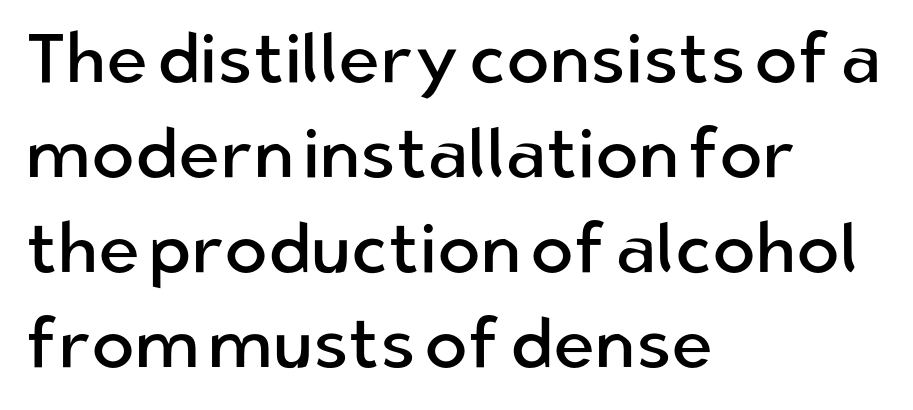
Q: Is the text bold? A: No.
Q: Is the text italic (slanted)? A: No, it is upright.
Q: Is the typeface a serif or a sans-serif typeface? A: Sans-serif.
Q: Is the text underlined? A: No.
Q: How is the paragraph aligned? A: Left-aligned.
Q: Is the spacing between letters normal or unusually wide? A: Normal.
Q: Is the spacing between lines tight, normal or loose? A: Normal.
Q: Width (condensed, normal, or wide)? A: Normal.
Q: Stroke contrast? A: Low.
Q: x-height? A: Medium.
Q: Monospaced? A: No.
